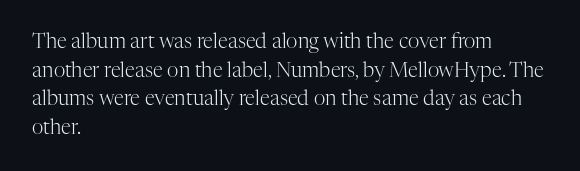
The image shows 20 px text type, upright; set left-aligned, normal line spacing (1.43x), normal letter spacing, not underlined.
